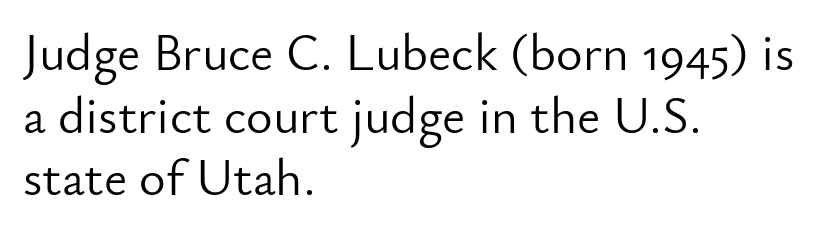
{"serif": "no", "italic": "no", "bold": "no", "weight": "light", "width": "normal", "stroke_contrast": "low", "x_height": "small", "monospaced": "no", "underline": "no", "align": "left", "line_spacing_ratio": 1.23, "letter_spacing": "normal", "letter_spacing_em": 0.0, "glyph_px": 51}
